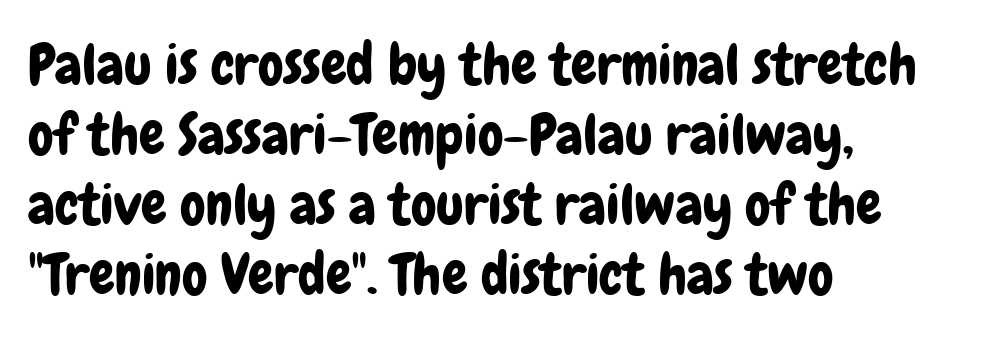
Q: Is the text italic (slanted)? A: No, it is upright.
Q: Is the typeface a serif or a sans-serif typeface? A: Sans-serif.
Q: Is the text underlined? A: No.
Q: How is the paragraph aligned? A: Left-aligned.
Q: Is the spacing between letters normal or unusually wide? A: Normal.
Q: Width (condensed, normal, or wide)? A: Condensed.
Q: Stroke contrast? A: Low.
Q: x-height? A: Medium.
Q: Monospaced? A: No.
